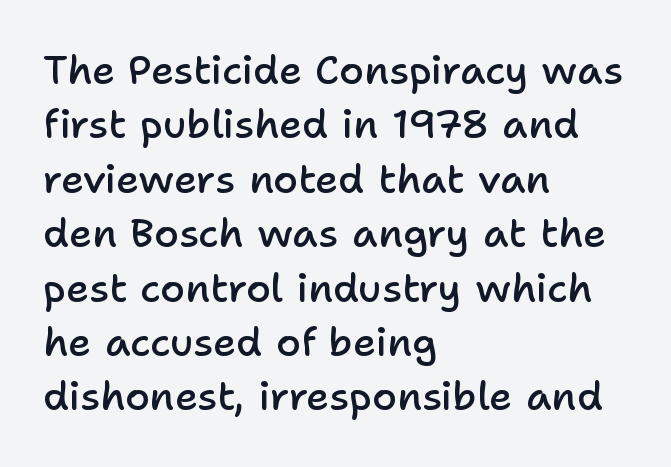
The image shows 40 px semibold sans-serif type, upright; set left-aligned, normal line spacing (1.36x), normal letter spacing, not underlined; low stroke contrast and a medium x-height.
